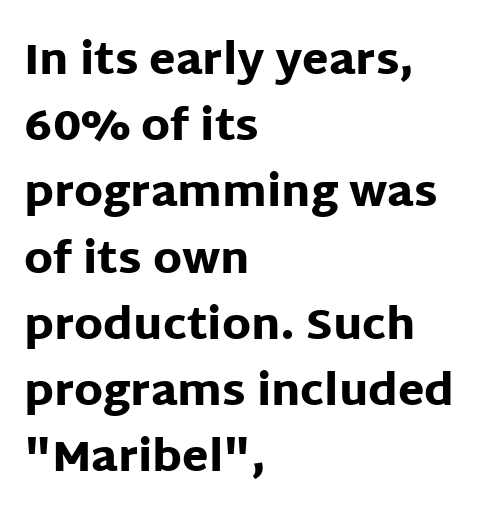
Typographic density is high because the face is bold. The designer left line spacing at the default. Tall strokes in this sample are plumb rather than angled. Any mark beneath the type? The region is blank. The letterforms sit shoulder to shoulder at normal distance.
